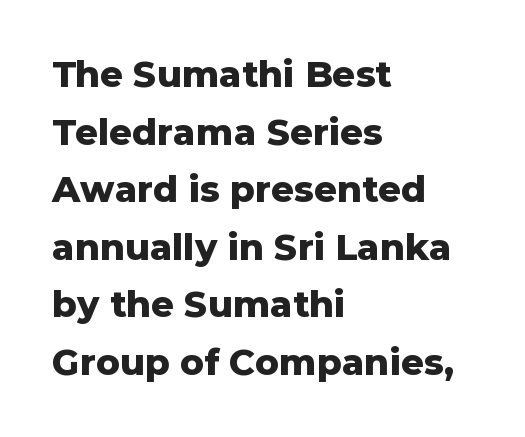
The image shows 36 px heavy sans-serif type, upright; set left-aligned, normal line spacing (1.6x), normal letter spacing, not underlined; low stroke contrast and a medium x-height.
